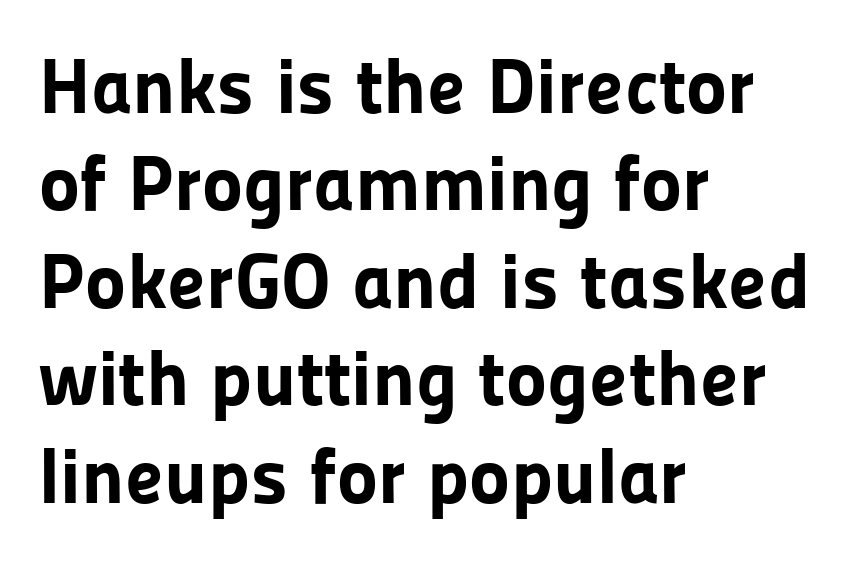
The passage shown stacks its lines at a standard gap. The face used here has the dense, thick strokes of a bold. Ascenders rise straight up at ninety degrees. One-word summary of the alignment: left. Glyph-to-glyph distance matches everyday printed text. Check the space under the baseline: it is left empty.
